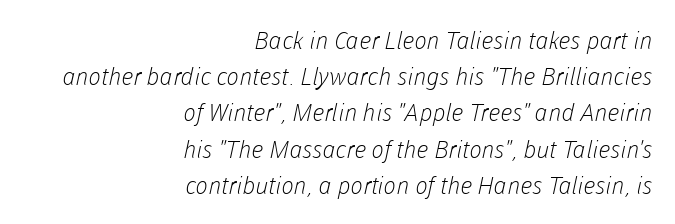
The image shows 24 px text type; set right-aligned, normal line spacing (1.51x), normal letter spacing, not underlined.
